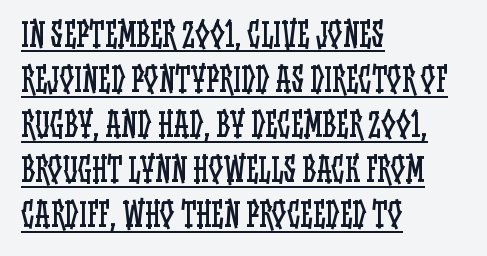
Stems here are at most as thick as an everyday book face. The paragraph shown leans on its left margin. Underline: present. Between one letter and the next there's only the usual sliver of space. Posture: straight, roman, zero tilt. Looks like regular typesetting: each glyph gets only the width it needs.
